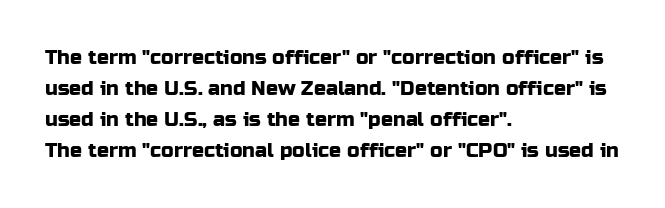
Layout note: lines flush left. Designer's note — italics off, roman on. The baseline area is clear. Reading down the column, the eye jumps a familiar distance to each next line. Default kerning and tracking; the words read as compact shapes.
